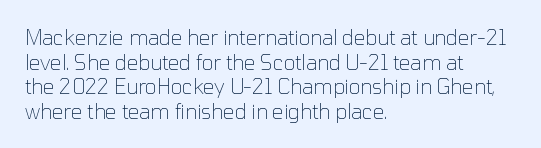
Q: Is the text bold? A: No.
Q: Is the text italic (slanted)? A: No, it is upright.
Q: Is the text underlined? A: No.
Q: How is the paragraph aligned? A: Left-aligned.
Q: Is the spacing between letters normal or unusually wide? A: Normal.
